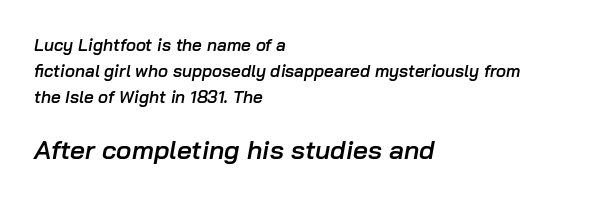
Honestly, the row spacing looks completely unremarkable. The typesetter chose a ragged-right arrangement here. The gaps between neighbouring characters are ordinary and unremarkable. The space directly below the letters is spotless. Bigger letters appear in the bottom chunk; the top chunk is reduced.
